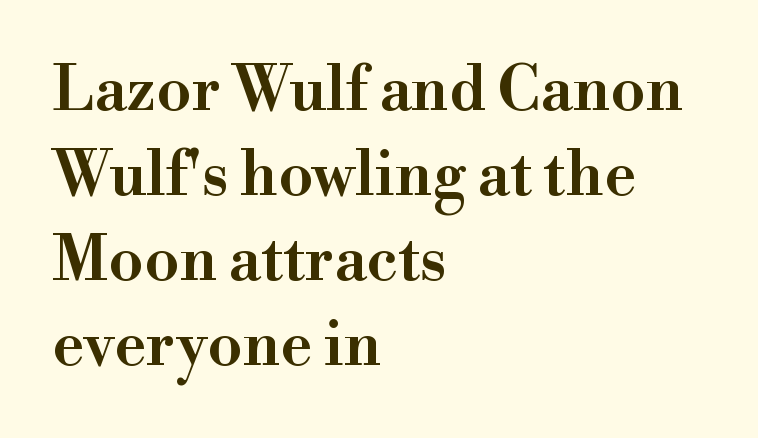
These lines were composed using upright roman letters. Notice the strokes are somewhat thickened but not fully heavy: this is a semibold. Beneath every word, the page is bare. Looks like regular typesetting: each glyph gets only the width it needs. The passage is arranged the way most books set body copy — flush left.
